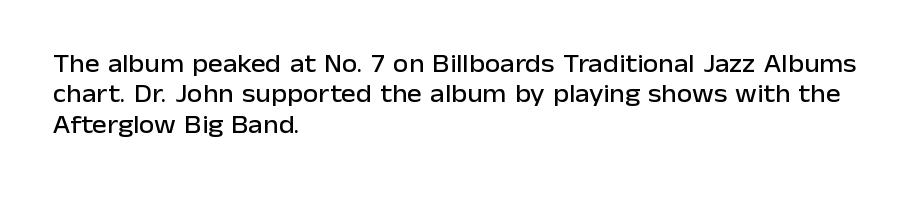
The typography opts for an upright posture over an oblique one. The letterforms sit shoulder to shoulder at normal distance. Compared with a centered layout, this one pins lines to the left instead. Descenders are the only things crossing below the line.
